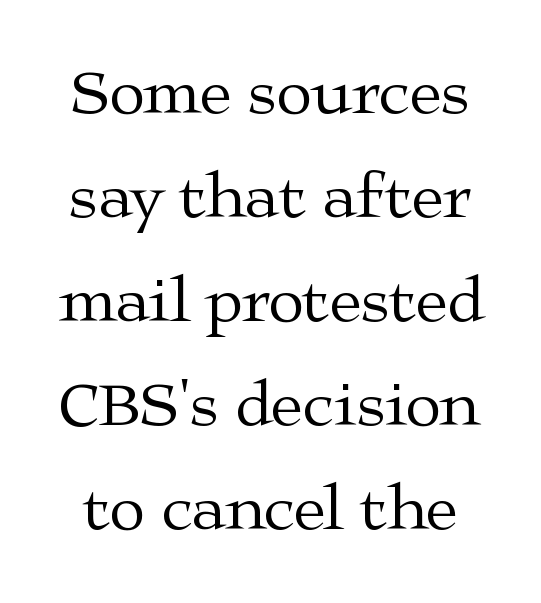
The image shows 65 px regular-weight, wide serif type, upright; set normal line spacing (1.6x), normal letter spacing, not underlined; medium stroke contrast and a medium x-height.
